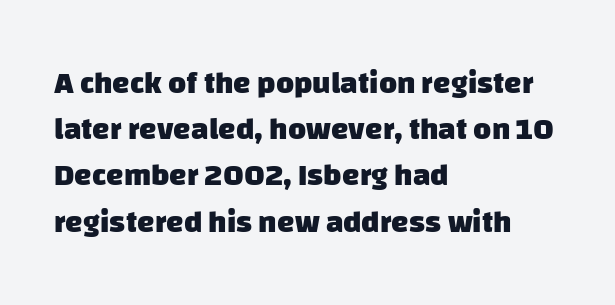
Typographic density is high because the face is bold. Tracking here is standard; glyphs follow each other at the usual distance. Beneath every word, the page is bare. Regular leading. Looks like regular typesetting: each glyph gets only the width it needs. The rag falls on the right side of this text block.
